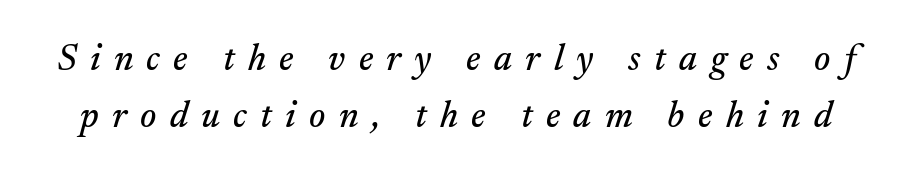
{"serif": "yes", "italic": "yes", "lean": "right", "slant_degrees": 17, "width": "normal", "stroke_contrast": "medium", "x_height": "small", "monospaced": "no", "underline": "no", "line_spacing": "normal", "line_spacing_ratio": 1.53, "letter_spacing": "wide", "letter_spacing_em": 0.36, "glyph_px": 37}
